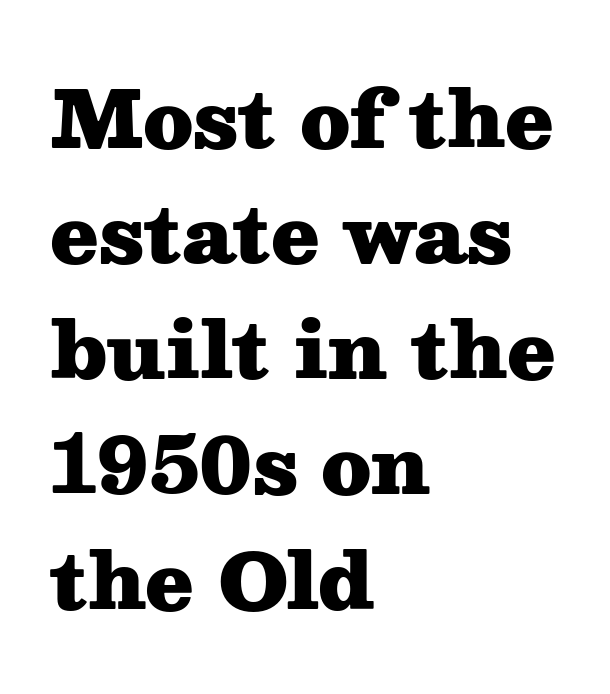
Observe the serifs anchoring each vertical stroke in this sample. Spacing verdict: proportional, widths tailored to each character. Rows of type keep a routine distance in the vertical direction. Italic? Not at all — the glyphs are vertical. The setting favours the left margin, as ordinary paragraphs usually do.
